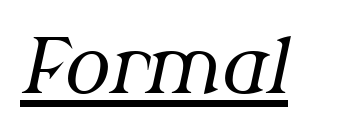
{"serif": "yes", "italic": "yes", "lean": "right", "slant_degrees": 12, "bold": "no", "weight": "regular", "width": "normal", "stroke_contrast": "medium", "x_height": "medium", "monospaced": "no", "underline": "yes", "letter_spacing": "normal", "letter_spacing_em": 0.0, "glyph_px": 76}
